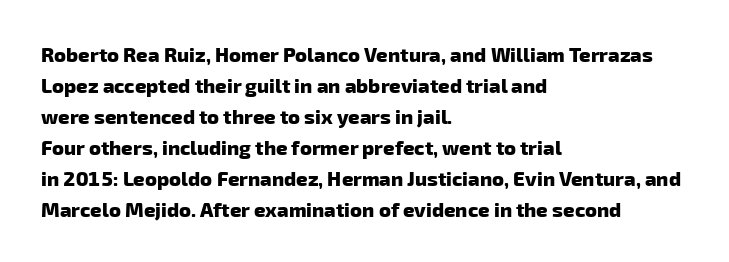
Q: Is the text bold? A: Yes.
Q: Is the text underlined? A: No.
Q: How is the paragraph aligned? A: Left-aligned.
Q: Is the spacing between letters normal or unusually wide? A: Normal.
Q: Is the spacing between lines tight, normal or loose? A: Normal.
